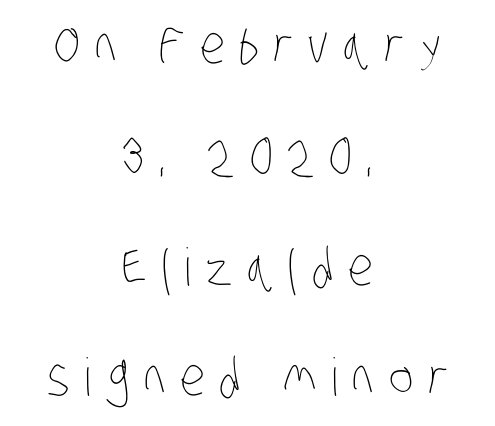
{"bold": "no", "weight": "thin", "width": "condensed", "stroke_contrast": "low", "x_height": "large", "monospaced": "no", "underline": "no", "align": "center", "line_spacing": "loose", "line_spacing_ratio": 2.13, "letter_spacing": "wide", "letter_spacing_em": 0.28, "glyph_px": 52}
